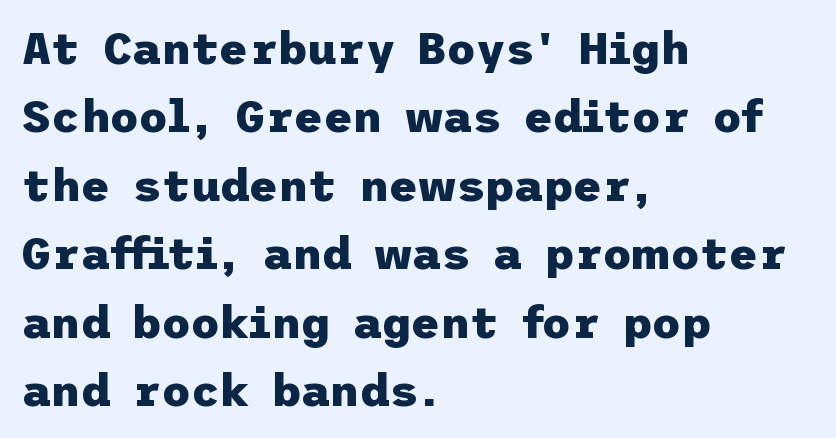
The image shows 45 px heavy sans-serif type, upright; set left-aligned, normal line spacing (1.52x), normal letter spacing, not underlined; low stroke contrast and a medium x-height.
